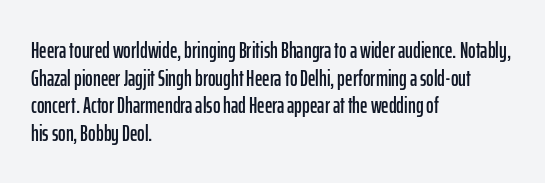
Q: Is the text italic (slanted)? A: No, it is upright.
Q: Is the text underlined? A: No.
Q: How is the paragraph aligned? A: Left-aligned.
Q: Is the spacing between letters normal or unusually wide? A: Normal.
